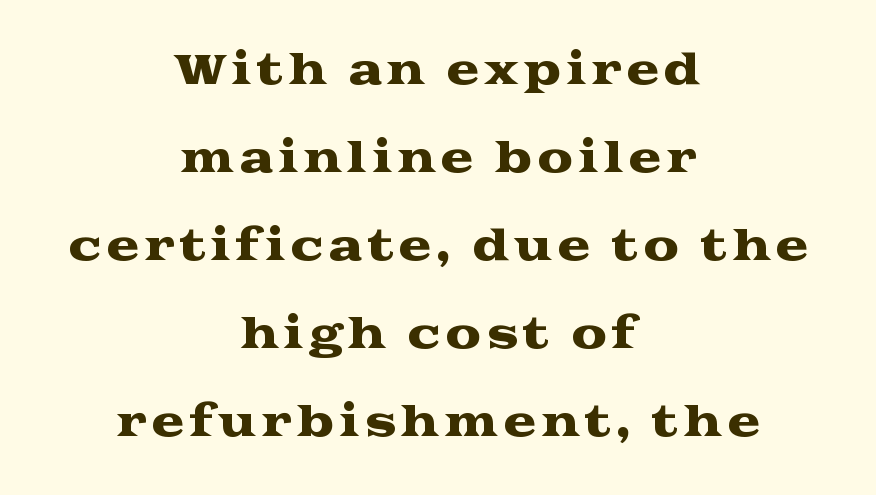
{"serif": "yes", "italic": "no", "width": "wide", "stroke_contrast": "medium", "x_height": "medium", "monospaced": "no", "underline": "no", "align": "center", "line_spacing": "loose", "line_spacing_ratio": 2.2, "glyph_px": 40}
